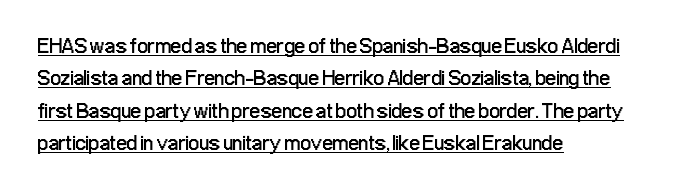
This is underlined copy, the kind a proofreader might mark for attention. The characters are drawn with everyday or finer stroke widths. What stands out about the letter spacing? Nothing — it is the standard amount. These lines sit exactly where default settings would place them. The ragged edge is on the right, which tells us the setting is flush left. Posture: upright roman.
